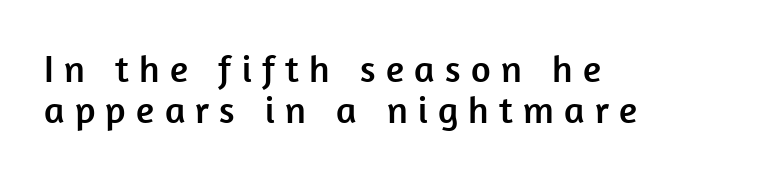
{"serif": "no", "italic": "no", "width": "normal", "stroke_contrast": "low", "x_height": "medium", "monospaced": "no", "underline": "no", "align": "left", "line_spacing": "tight", "line_spacing_ratio": 1.07, "letter_spacing": "wide", "letter_spacing_em": 0.27, "glyph_px": 38}
